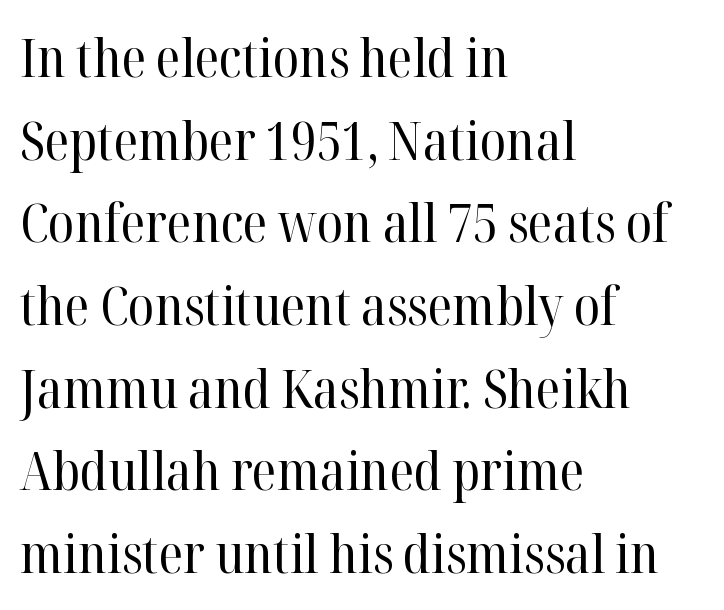
Q: Is the text bold? A: No.
Q: Is the text italic (slanted)? A: No, it is upright.
Q: Is the typeface a serif or a sans-serif typeface? A: Serif.
Q: Is the text underlined? A: No.
Q: How is the paragraph aligned? A: Left-aligned.
Q: Is the spacing between letters normal or unusually wide? A: Normal.
Q: Is the spacing between lines tight, normal or loose? A: Normal.
Q: Width (condensed, normal, or wide)? A: Normal.
Q: Stroke contrast? A: High.
Q: x-height? A: Medium.
Q: Monospaced? A: No.
